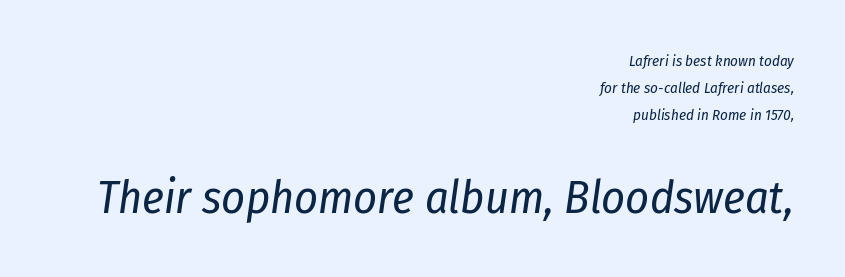
{"italic": "yes", "lean": "right", "slant_degrees": 8, "bold": "no", "weight": "regular", "width": "condensed", "stroke_contrast": "low", "x_height": "medium", "monospaced": "no", "underline": "no", "align": "right", "line_spacing_ratio": 1.8, "letter_spacing": "normal", "letter_spacing_em": 0.0, "larger_block": "second", "size_ratio": 3.07, "glyph_px": 46}
